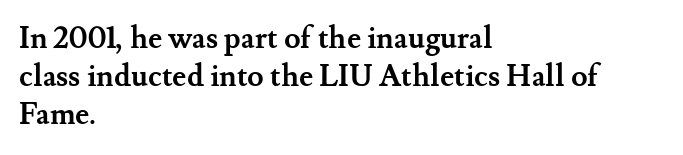
The rendering uses natural spacing where letterforms have individual widths. Observe the serifs anchoring each vertical stroke in this sample. Short note: letters normally spaced. Heft: maximum for text — a bold. The typesetter chose a ragged-right arrangement here.
